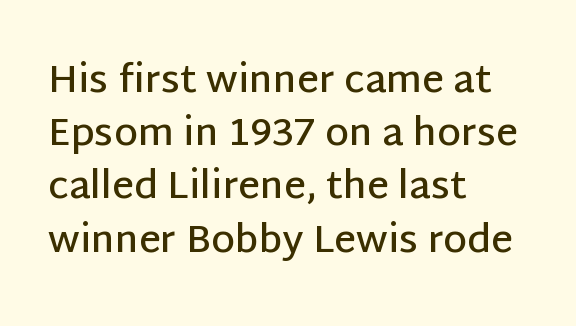
The image shows 38 px semibold sans-serif type, upright; set left-aligned, normal line spacing (1.4x), normal letter spacing, not underlined; low stroke contrast and a large x-height.
